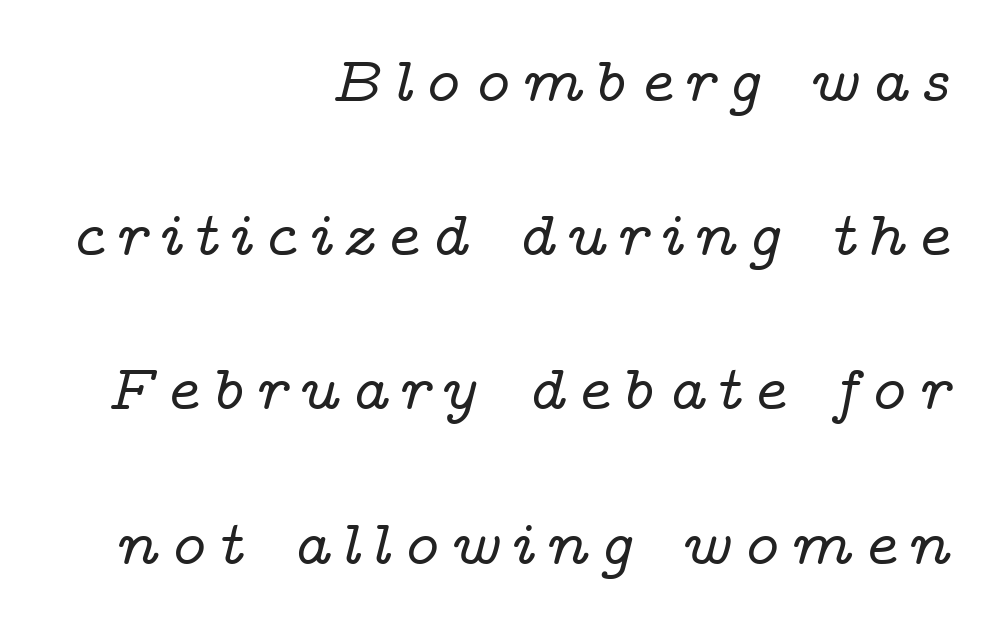
{"serif": "yes", "italic": "yes", "lean": "right", "slant_degrees": 14, "width": "wide", "stroke_contrast": "low", "x_height": "medium", "monospaced": "no", "underline": "no", "align": "right", "line_spacing": "loose", "line_spacing_ratio": 2.41, "glyph_px": 64}
